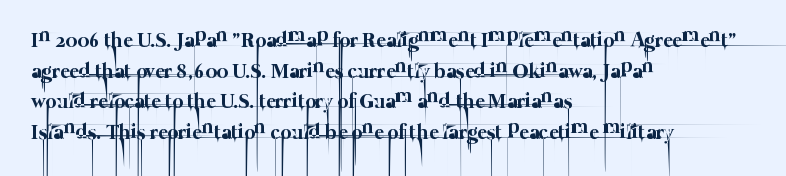
The image shows 21 px text type; set left-aligned, normal line spacing (1.46x), normal letter spacing, not underlined.
